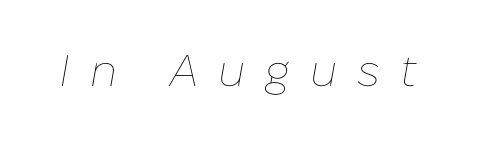
The image shows 44 px thin type, italic (leaning right); set unusually wide letter spacing (+0.46 em), not underlined; low stroke contrast and a medium x-height.
